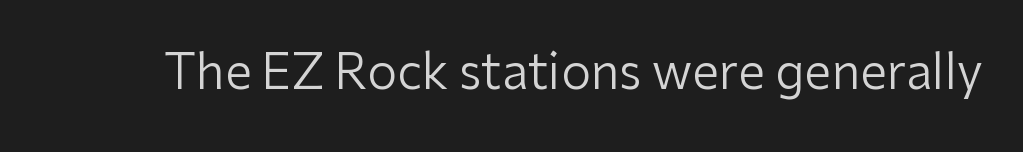
Observe the absence of serifs on each vertical stroke in this sample. The passage shown has conventional tracking throughout. Every character sits straight up, as roman type does. No letter is thick-stroked: the sample isn't bold. Think of a printed novel: that variable character pitch is what you see here. The area under the type is left untouched.
